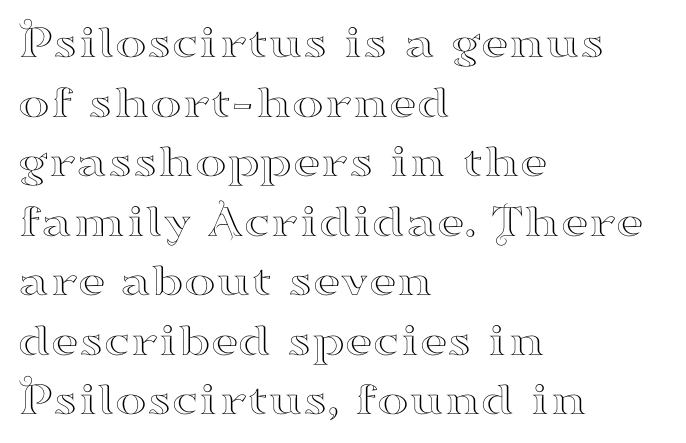
{"serif": "yes", "italic": "no", "width": "wide", "stroke_contrast": "high", "x_height": "small", "monospaced": "no", "underline": "no", "align": "left", "line_spacing_ratio": 1.24, "letter_spacing": "normal", "letter_spacing_em": 0.0, "glyph_px": 48}
